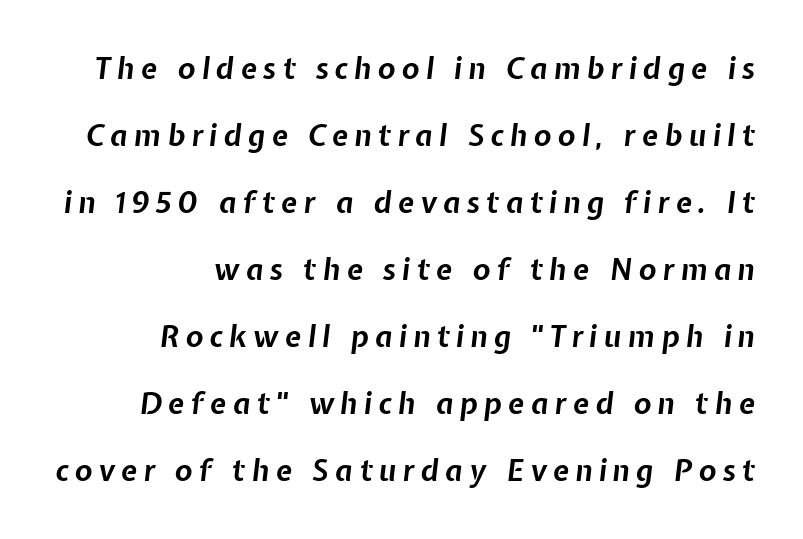
Every row of glyphs terminates at an identical x-position on the right. Compared with typical body copy, the letter spacing here is much looser. Summary of weight: heavy, a full bold. The axis of the letterforms is tilted away from vertical.
